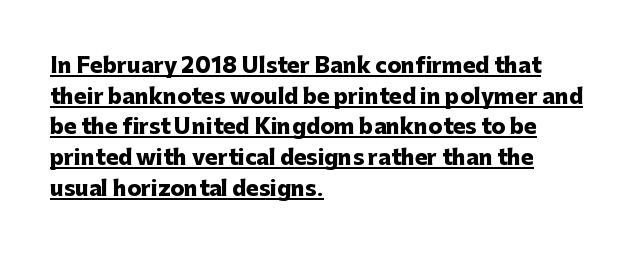
{"italic": "no", "bold": "yes", "underline": "yes", "align": "left", "line_spacing": "normal", "line_spacing_ratio": 1.46, "letter_spacing": "normal", "letter_spacing_em": 0.0, "glyph_px": 21}
